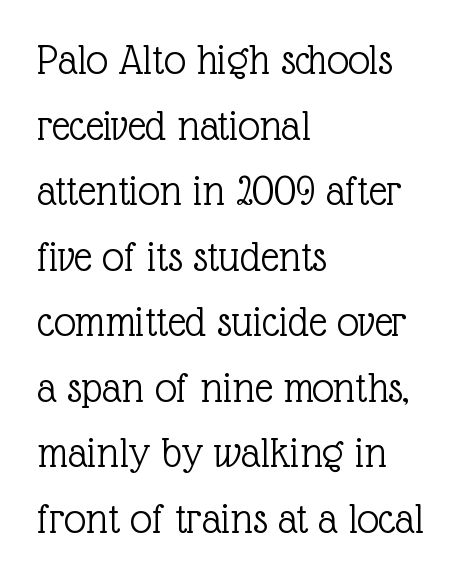
The image shows 44 px light serif type, upright; set left-aligned, normal line spacing (1.49x), normal letter spacing, not underlined; a medium x-height.
